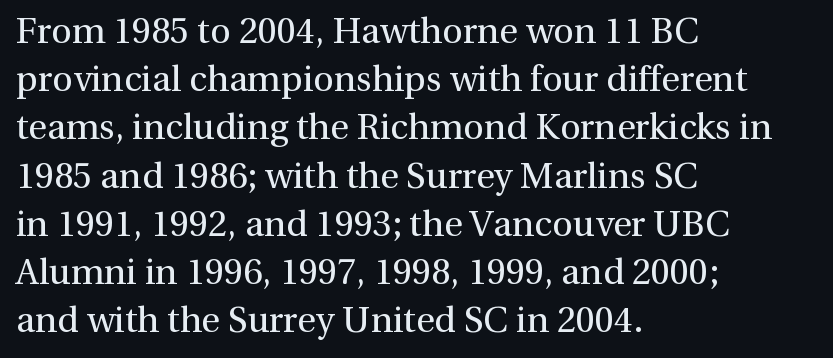
The passage is arranged the way most books set body copy — flush left. The font sits on the lighter half of the weight spectrum, regular included. Look at the tracking — it's just the regular setting, nothing added. Proportional: the letters do not fall into vertical columns. The lettering holds an erect, upright posture throughout.
